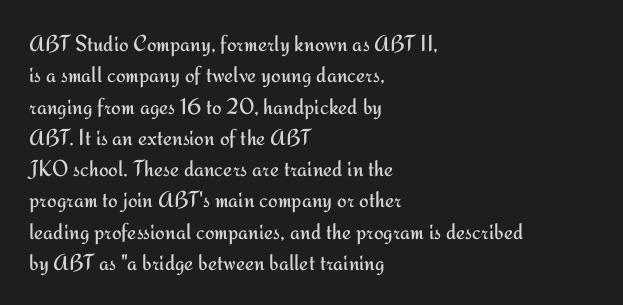
{"italic": "no", "bold": "no", "underline": "no", "align": "left", "line_spacing": "normal", "line_spacing_ratio": 1.36, "letter_spacing": "normal", "letter_spacing_em": 0.0, "glyph_px": 23}
